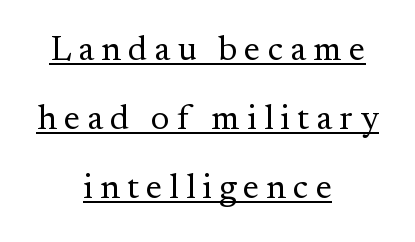
Q: Is the text bold? A: No.
Q: Is the text italic (slanted)? A: No, it is upright.
Q: Is the typeface a serif or a sans-serif typeface? A: Serif.
Q: Is the text underlined? A: Yes.
Q: How is the paragraph aligned? A: Centered.
Q: Is the spacing between letters normal or unusually wide? A: Unusually wide.
Q: Is the spacing between lines tight, normal or loose? A: Loose.
Q: Width (condensed, normal, or wide)? A: Normal.
Q: Stroke contrast? A: Medium.
Q: x-height? A: Small.
Q: Monospaced? A: No.
